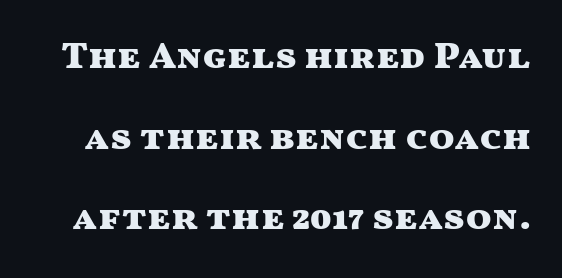
Q: Is the text bold? A: Yes.
Q: Is the text italic (slanted)? A: No, it is upright.
Q: Is the typeface a serif or a sans-serif typeface? A: Sans-serif.
Q: Is the text underlined? A: No.
Q: Is the spacing between letters normal or unusually wide? A: Normal.
Q: Is the spacing between lines tight, normal or loose? A: Loose.
Q: Width (condensed, normal, or wide)? A: Wide.
Q: Stroke contrast? A: Medium.
Q: x-height? A: Medium.
Q: Monospaced? A: No.
